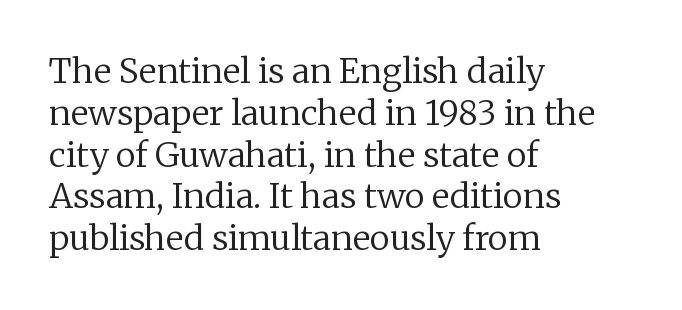
Q: Is the text bold? A: No.
Q: Is the text italic (slanted)? A: No, it is upright.
Q: Is the typeface a serif or a sans-serif typeface? A: Serif.
Q: Is the text underlined? A: No.
Q: How is the paragraph aligned? A: Left-aligned.
Q: Is the spacing between letters normal or unusually wide? A: Normal.
Q: Width (condensed, normal, or wide)? A: Normal.
Q: Stroke contrast? A: Low.
Q: x-height? A: Medium.
Q: Monospaced? A: No.
